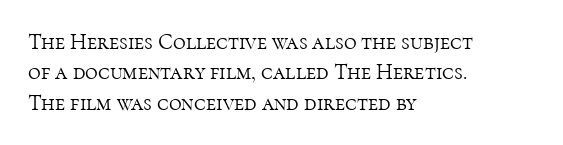
A quiet, ordinary-to-light weight characterises the typeface. The text block is weighted toward the left margin, trailing off unevenly rightward. This rendering leaves character spacing at its baseline value. Characters remain perfectly vertical along every line. The strip under each line holds only bare page.
